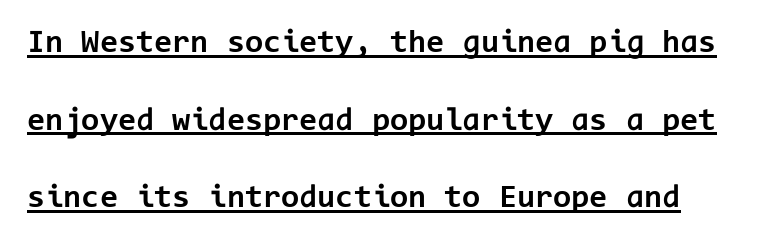
Airy leading. This rendering leaves character spacing at its baseline value. The rendering uses typewriter-style spacing with identical character cells. Is there an underline? Yes — a line sits under the letters. Nope, not italic — everything's standing straight. The type family on display is of the sans-serif kind.
